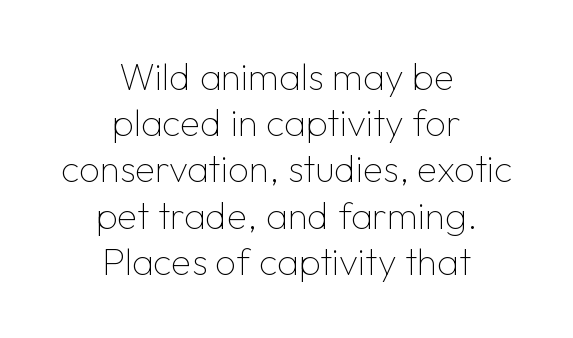
{"serif": "no", "italic": "no", "bold": "no", "weight": "thin", "width": "normal", "stroke_contrast": "low", "x_height": "medium", "monospaced": "no", "underline": "no", "align": "center", "line_spacing": "normal", "line_spacing_ratio": 1.25, "letter_spacing": "normal", "letter_spacing_em": 0.0, "glyph_px": 37}
